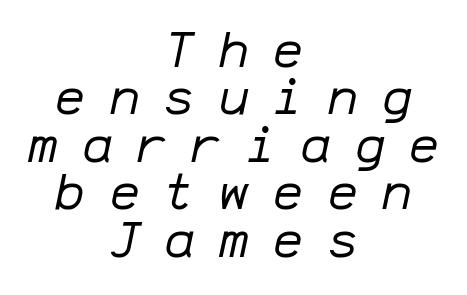
The letterforms stand isolated, each surrounded by extra space. These lines huddle together more closely than default settings would place them. The font sits on the lighter half of the weight spectrum, regular included. This sample uses an oblique cut, with every glyph tilted off the vertical.
